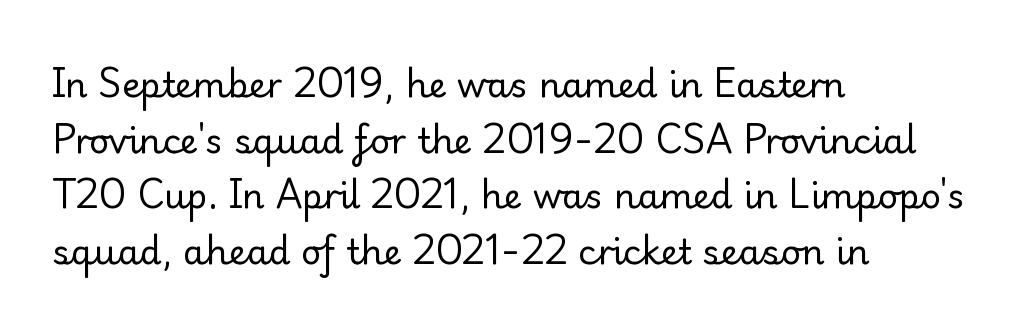
The image shows 35 px regular-weight serif type, upright; set left-aligned, normal line spacing (1.59x), normal letter spacing, not underlined; low stroke contrast and a small x-height.
